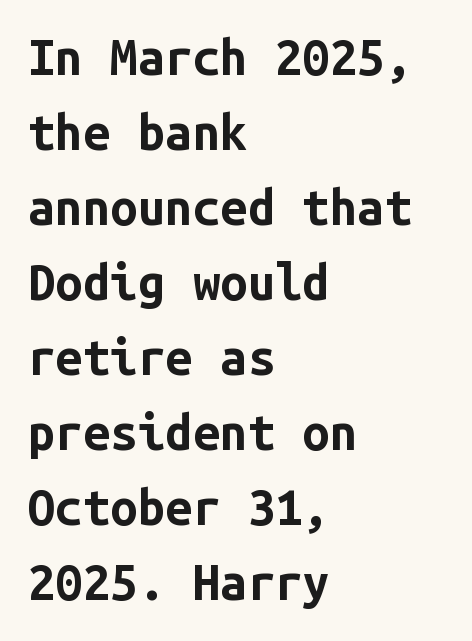
Q: Is the text bold? A: Yes.
Q: Is the text italic (slanted)? A: No, it is upright.
Q: Is the typeface a serif or a sans-serif typeface? A: Sans-serif.
Q: Is the text underlined? A: No.
Q: How is the paragraph aligned? A: Left-aligned.
Q: Is the spacing between letters normal or unusually wide? A: Normal.
Q: Is the spacing between lines tight, normal or loose? A: Normal.
Q: Width (condensed, normal, or wide)? A: Normal.
Q: Stroke contrast? A: Low.
Q: x-height? A: Medium.
Q: Monospaced? A: Yes.
